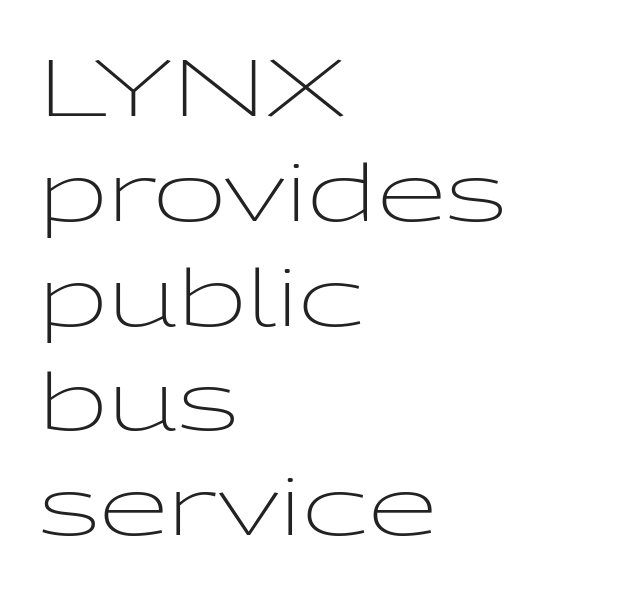
Q: Is the text bold? A: No.
Q: Is the text italic (slanted)? A: No, it is upright.
Q: Is the typeface a serif or a sans-serif typeface? A: Sans-serif.
Q: Is the text underlined? A: No.
Q: How is the paragraph aligned? A: Left-aligned.
Q: Is the spacing between letters normal or unusually wide? A: Normal.
Q: Is the spacing between lines tight, normal or loose? A: Normal.
Q: Width (condensed, normal, or wide)? A: Wide.
Q: Stroke contrast? A: Low.
Q: x-height? A: Medium.
Q: Monospaced? A: No.
